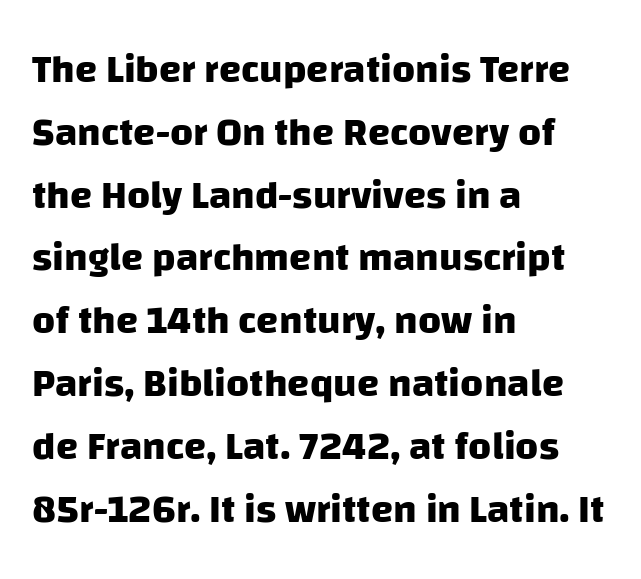
Honestly, the letter spacing is just normal — you wouldn't notice it. Chunky letters — that's bold for sure. The rendering shows plain stroke endings on the letterforms — a sans-serif design. Notice how the passage keeps a crisp vertical edge on the left only.
